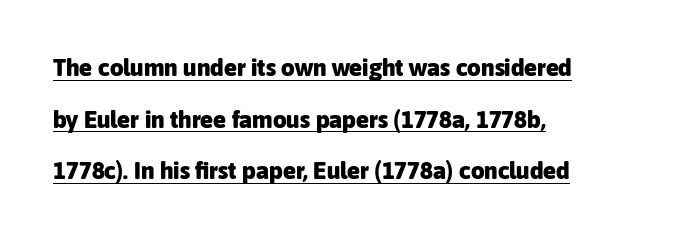
The lettering is marked with a stroke running underneath it. You could fit nearly another row in the gap between these rows. Short note: letters normally spaced. A student would call this left alignment; a typographer would say flush left, rag right.
